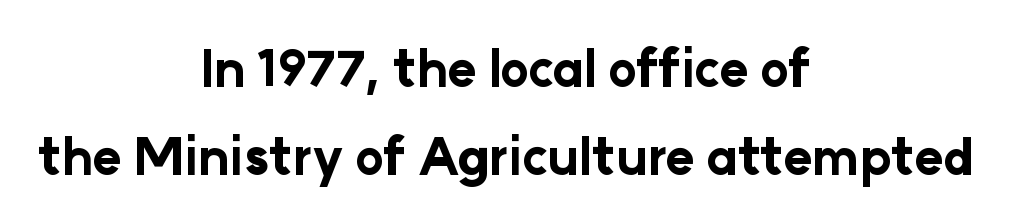
The letters stand upright; this is a roman face. Letters rest on an invisible, unmarked baseline. Strokes here are thick enough to call this a true bold. How are the letters spaced? Ordinarily, with no added tracking. Every row of glyphs is offset so its center matches the block's center.
